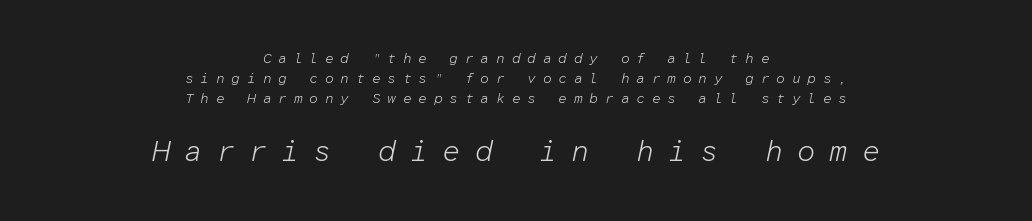
Both edges are ragged and mirror each other, which tells us the setting is centered. Check the space under the baseline: it is left empty. Words appear elongated and porous because spacing is wide. Rendered with sloped, italic letterforms. Nothing heavy about these letters — not bold at all. Here the designer chose a console-style face with uniform glyph widths.
